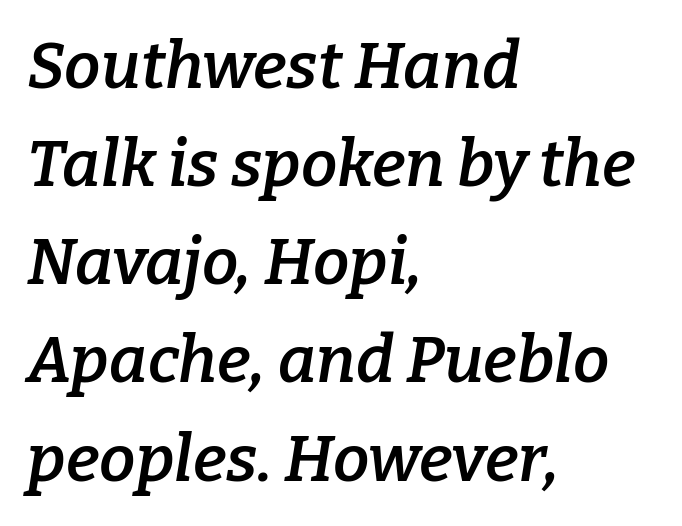
Q: Is the text bold? A: Semi-bold.
Q: Is the text italic (slanted)? A: Yes, it leans right by about 9 degrees.
Q: Is the typeface a serif or a sans-serif typeface? A: Serif.
Q: Is the text underlined? A: No.
Q: How is the paragraph aligned? A: Left-aligned.
Q: Is the spacing between letters normal or unusually wide? A: Normal.
Q: Is the spacing between lines tight, normal or loose? A: Normal.
Q: Width (condensed, normal, or wide)? A: Normal.
Q: Stroke contrast? A: Low.
Q: x-height? A: Medium.
Q: Monospaced? A: No.
